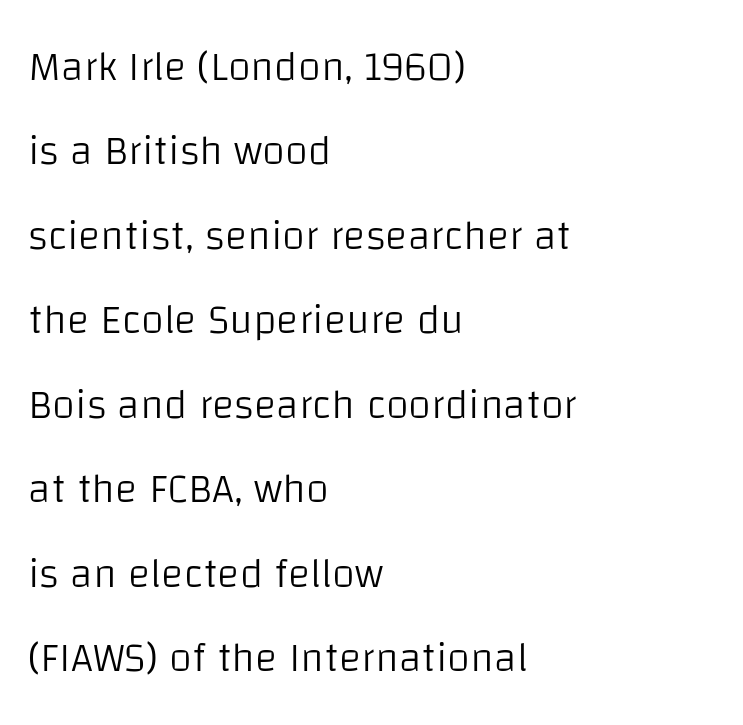
Q: Is the text bold? A: No.
Q: Is the text italic (slanted)? A: No, it is upright.
Q: Is the typeface a serif or a sans-serif typeface? A: Sans-serif.
Q: Is the text underlined? A: No.
Q: How is the paragraph aligned? A: Left-aligned.
Q: Is the spacing between letters normal or unusually wide? A: Normal.
Q: Is the spacing between lines tight, normal or loose? A: Loose.
Q: Width (condensed, normal, or wide)? A: Normal.
Q: Stroke contrast? A: Low.
Q: x-height? A: Large.
Q: Monospaced? A: No.
